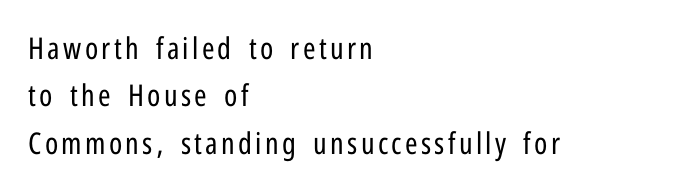
Type without underlining. Is the stroke heavy? The answer is a plain regular-or-lighter. Does the copy run flush right? No — it runs flush left. Varying glyph widths throughout — classic text-font behaviour.
